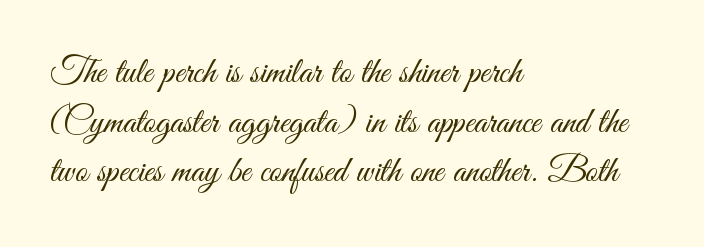
Q: Is the text bold? A: No.
Q: Is the text italic (slanted)? A: Yes.
Q: Is the typeface a serif or a sans-serif typeface? A: Sans-serif.
Q: Is the text underlined? A: No.
Q: How is the paragraph aligned? A: Left-aligned.
Q: Is the spacing between letters normal or unusually wide? A: Normal.
Q: Is the spacing between lines tight, normal or loose? A: Normal.
Q: Width (condensed, normal, or wide)? A: Condensed.
Q: Stroke contrast? A: Medium.
Q: x-height? A: Small.
Q: Monospaced? A: No.
